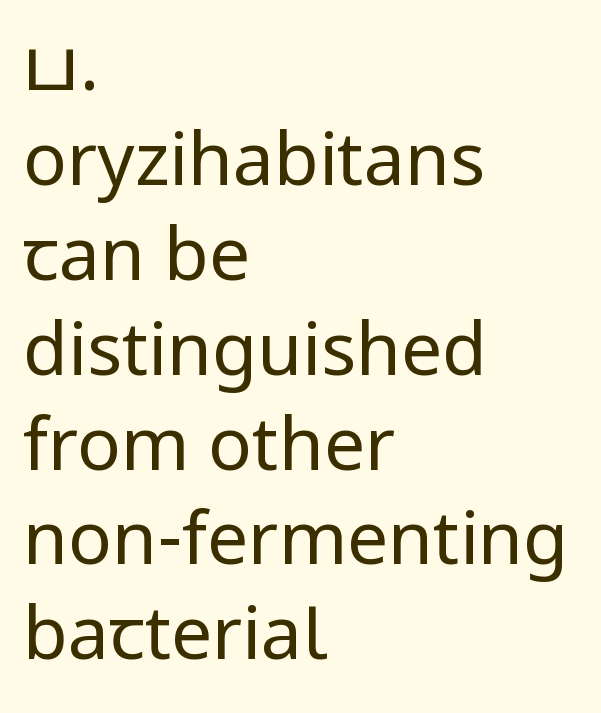
Q: Is the text bold? A: No.
Q: Is the text italic (slanted)? A: No, it is upright.
Q: Is the typeface a serif or a sans-serif typeface? A: Sans-serif.
Q: Is the text underlined? A: No.
Q: How is the paragraph aligned? A: Left-aligned.
Q: Is the spacing between letters normal or unusually wide? A: Normal.
Q: Is the spacing between lines tight, normal or loose? A: Normal.
Q: Width (condensed, normal, or wide)? A: Normal.
Q: Stroke contrast? A: Low.
Q: x-height? A: Medium.
Q: Monospaced? A: No.
